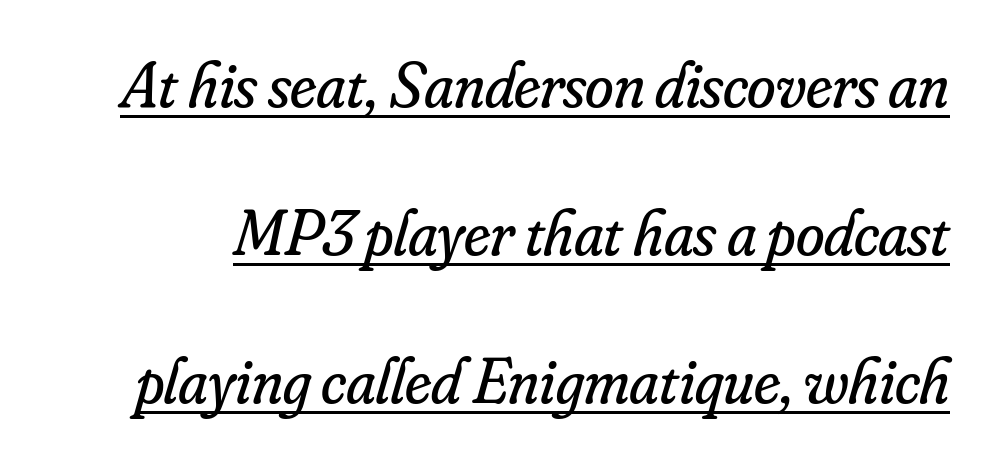
Q: Is the text bold? A: No.
Q: Is the text italic (slanted)? A: Yes, it leans right by about 16 degrees.
Q: Is the typeface a serif or a sans-serif typeface? A: Serif.
Q: Is the text underlined? A: Yes.
Q: Is the spacing between letters normal or unusually wide? A: Normal.
Q: Is the spacing between lines tight, normal or loose? A: Loose.
Q: Width (condensed, normal, or wide)? A: Normal.
Q: Stroke contrast? A: Low.
Q: x-height? A: Small.
Q: Monospaced? A: No.
